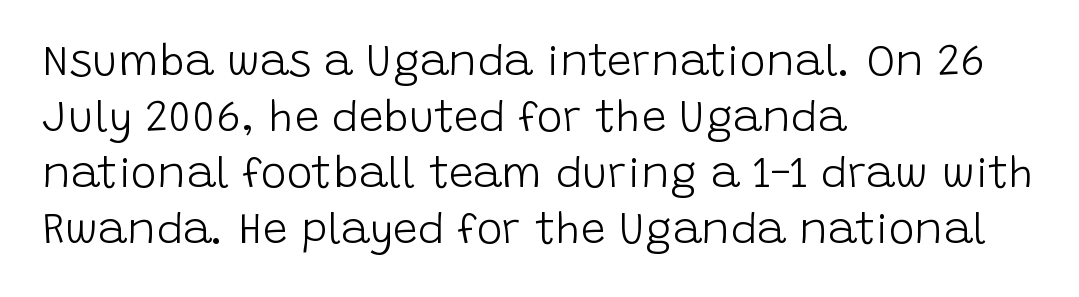
Heft: none added — not bold. A normal amount of white space separates one row of letters from the next. If you drew a ruler down the left edge, every line would touch it. The letterforms sit shoulder to shoulder at normal distance.
